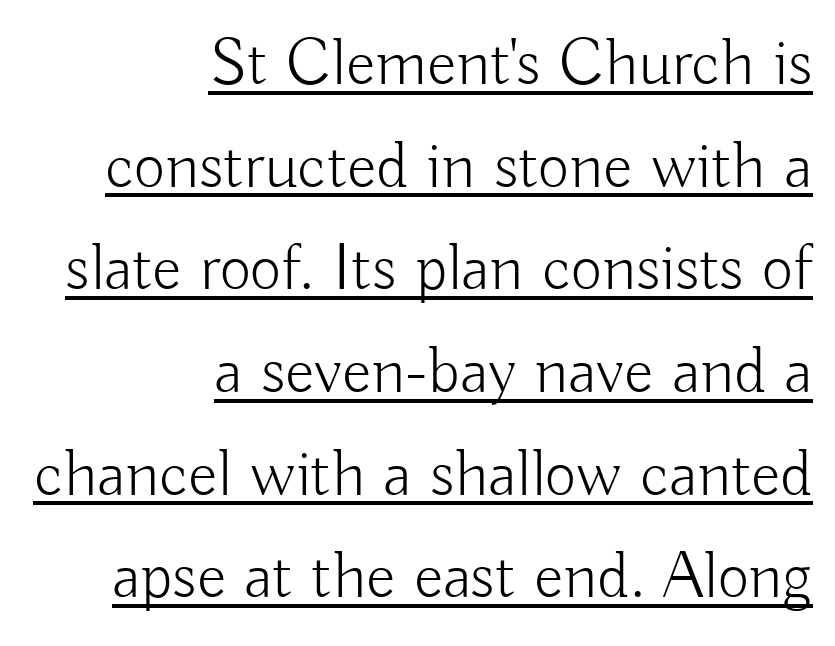
Q: Is the text bold? A: No.
Q: Is the text italic (slanted)? A: No, it is upright.
Q: Is the typeface a serif or a sans-serif typeface? A: Sans-serif.
Q: Is the text underlined? A: Yes.
Q: How is the paragraph aligned? A: Right-aligned.
Q: Is the spacing between letters normal or unusually wide? A: Normal.
Q: Is the spacing between lines tight, normal or loose? A: Normal.
Q: Width (condensed, normal, or wide)? A: Normal.
Q: Stroke contrast? A: Low.
Q: x-height? A: Small.
Q: Monospaced? A: No.
